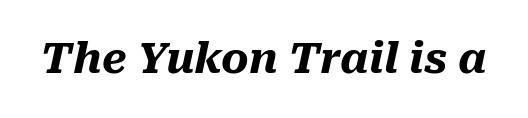
Q: Is the text bold? A: Yes.
Q: Is the text italic (slanted)? A: Yes, it leans right by about 10 degrees.
Q: Is the text underlined? A: No.
Q: Is the spacing between letters normal or unusually wide? A: Normal.
Q: Width (condensed, normal, or wide)? A: Normal.
Q: Stroke contrast? A: Medium.
Q: x-height? A: Medium.
Q: Monospaced? A: No.
